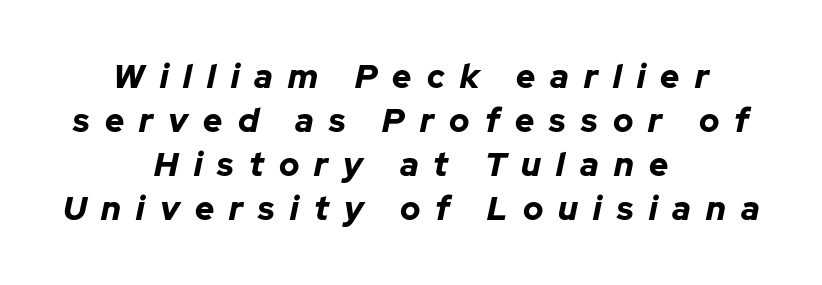
The image shows 33 px bold type, italic (leaning right); set centered, normal line spacing (1.33x), unusually wide letter spacing (+0.46 em), not underlined; low stroke contrast and a medium x-height.
